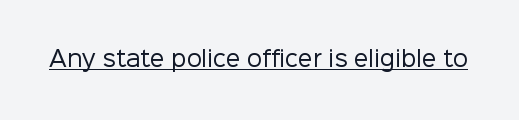
{"italic": "no", "bold": "no", "underline": "yes", "letter_spacing": "normal", "letter_spacing_em": 0.0, "glyph_px": 21}
